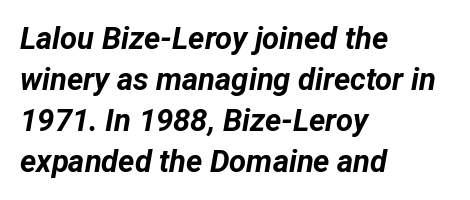
The image shows 31 px bold type, italic (leaning right); set left-aligned, normal line spacing (1.32x), normal letter spacing, not underlined; low stroke contrast and a medium x-height.
